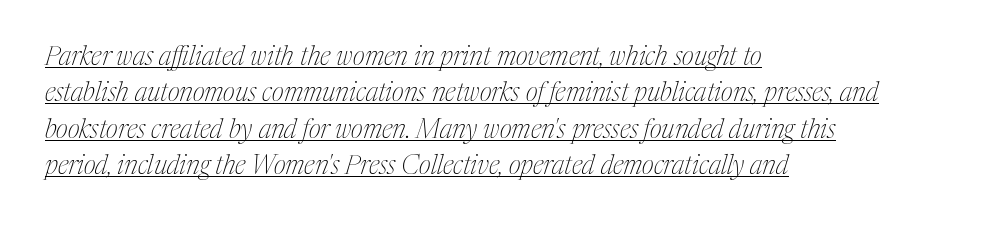
Q: Is the text bold? A: No.
Q: Is the text italic (slanted)? A: Yes, it leans right by about 17 degrees.
Q: Is the text underlined? A: Yes.
Q: How is the paragraph aligned? A: Left-aligned.
Q: Is the spacing between letters normal or unusually wide? A: Normal.
Q: Is the spacing between lines tight, normal or loose? A: Normal.
